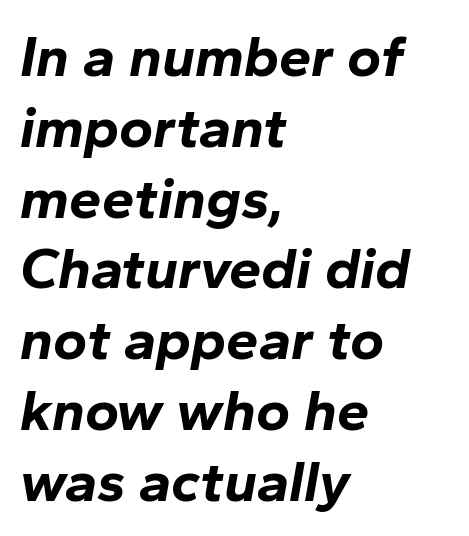
The image shows 58 px bold type, italic (leaning right); set left-aligned, line spacing 1.22x, normal letter spacing, not underlined; low stroke contrast and a medium x-height.
